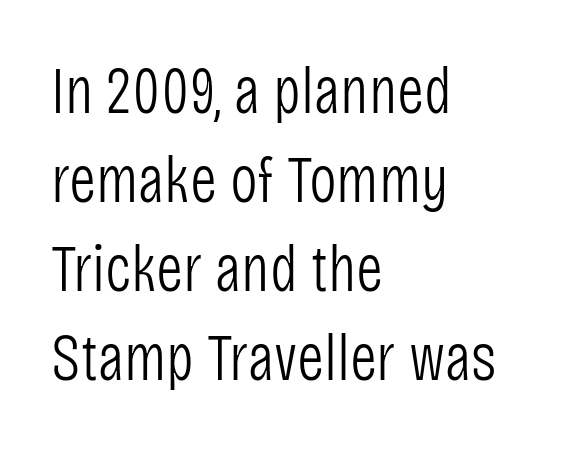
The face used here is proportionally spaced, like ordinary book or web type. A student would call this left alignment; a typographer would say flush left, rag right. In terms of leading, this rendering sits right in the middle. The gaps between neighbouring characters are ordinary and unremarkable. The rendering shows plain stroke endings on the letterforms — a sans-serif design.
